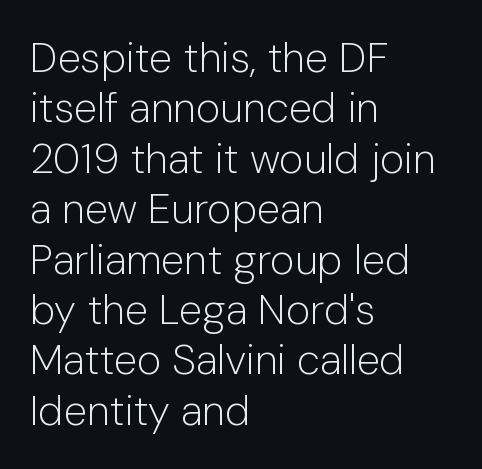
{"serif": "no", "italic": "no", "bold": "no", "weight": "light", "width": "normal", "stroke_contrast": "low", "x_height": "medium", "monospaced": "no", "underline": "no", "align": "left", "line_spacing_ratio": 1.2, "letter_spacing": "normal", "letter_spacing_em": 0.0, "glyph_px": 42}
